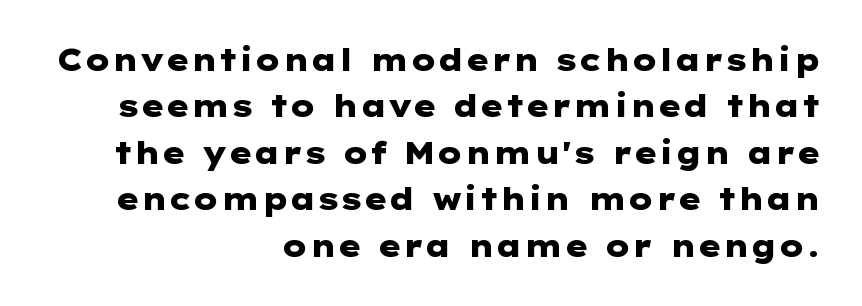
Reading down the block, your eye finds every line finishing at a fixed right position. Is there any slant? The stems are plumb. Are there feet on the stems? There aren't — it's a sans. As a designer I'd log this as weight 700, bold.
